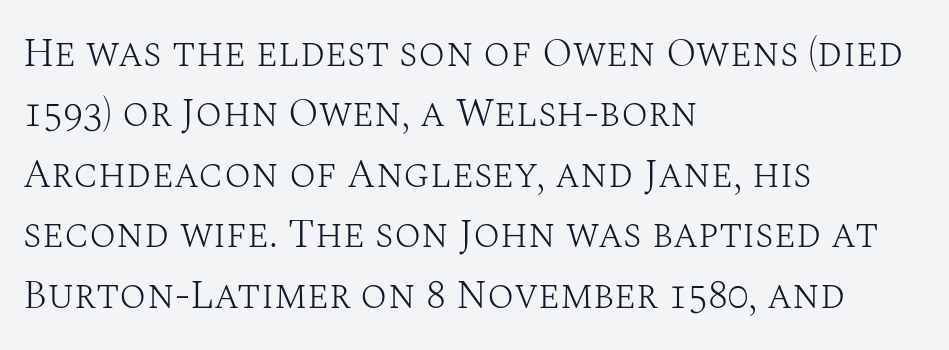
{"serif": "yes", "italic": "no", "bold": "no", "weight": "light", "width": "normal", "stroke_contrast": "medium", "x_height": "large", "monospaced": "no", "underline": "no", "align": "left", "line_spacing": "normal", "line_spacing_ratio": 1.51, "letter_spacing": "normal", "letter_spacing_em": 0.0, "glyph_px": 40}
